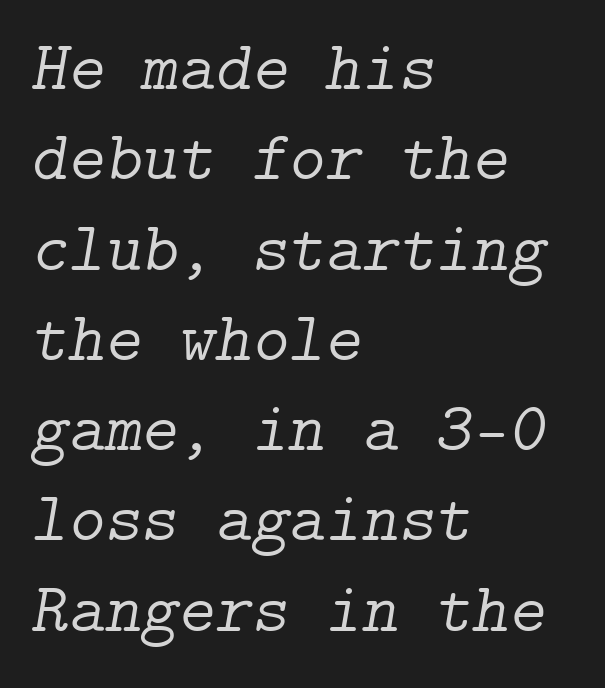
Q: Is the text bold? A: No.
Q: Is the text italic (slanted)? A: Yes, it leans right by about 9 degrees.
Q: Is the typeface a serif or a sans-serif typeface? A: Serif.
Q: Is the text underlined? A: No.
Q: How is the paragraph aligned? A: Left-aligned.
Q: Is the spacing between letters normal or unusually wide? A: Normal.
Q: Is the spacing between lines tight, normal or loose? A: Normal.
Q: Width (condensed, normal, or wide)? A: Normal.
Q: Stroke contrast? A: Low.
Q: x-height? A: Medium.
